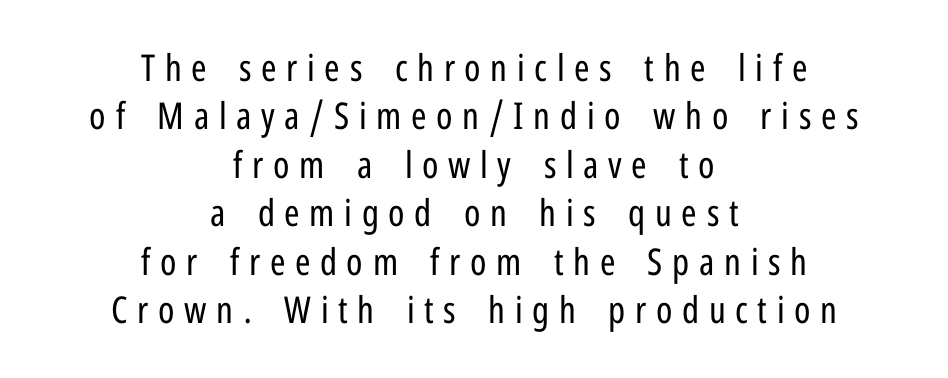
Q: Is the text bold? A: No.
Q: Is the text italic (slanted)? A: No, it is upright.
Q: Is the typeface a serif or a sans-serif typeface? A: Sans-serif.
Q: Is the text underlined? A: No.
Q: How is the paragraph aligned? A: Centered.
Q: Is the spacing between letters normal or unusually wide? A: Unusually wide.
Q: Is the spacing between lines tight, normal or loose? A: Normal.
Q: Width (condensed, normal, or wide)? A: Condensed.
Q: Stroke contrast? A: Low.
Q: x-height? A: Medium.
Q: Monospaced? A: No.
